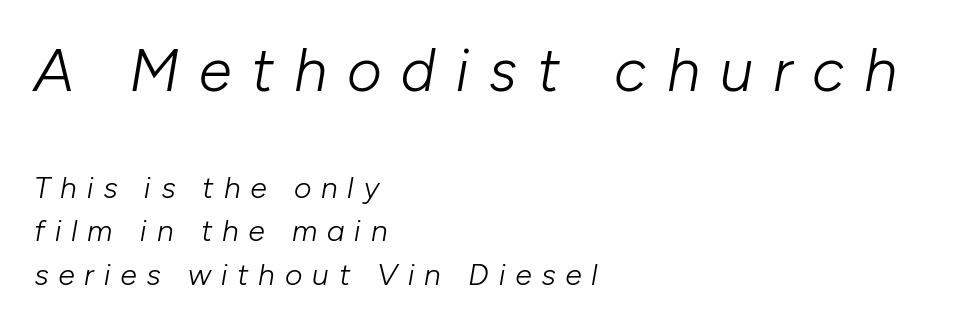
{"italic": "yes", "lean": "right", "slant_degrees": 10, "bold": "no", "weight": "light", "width": "normal", "stroke_contrast": "low", "x_height": "medium", "monospaced": "no", "underline": "no", "align": "left", "line_spacing": "normal", "line_spacing_ratio": 1.45, "letter_spacing": "wide", "letter_spacing_em": 0.33, "larger_block": "first", "size_ratio": 2.0, "glyph_px": 60}
